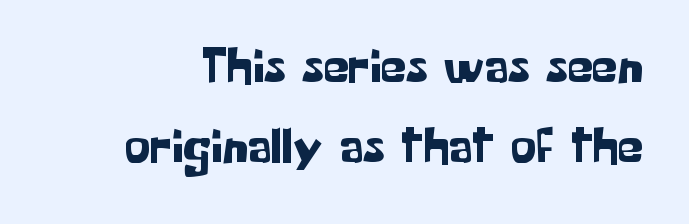
Q: Is the text italic (slanted)? A: No, it is upright.
Q: Is the typeface a serif or a sans-serif typeface? A: Sans-serif.
Q: Is the text underlined? A: No.
Q: Is the spacing between letters normal or unusually wide? A: Normal.
Q: Is the spacing between lines tight, normal or loose? A: Normal.
Q: Width (condensed, normal, or wide)? A: Normal.
Q: Stroke contrast? A: Low.
Q: x-height? A: Medium.
Q: Monospaced? A: No.
